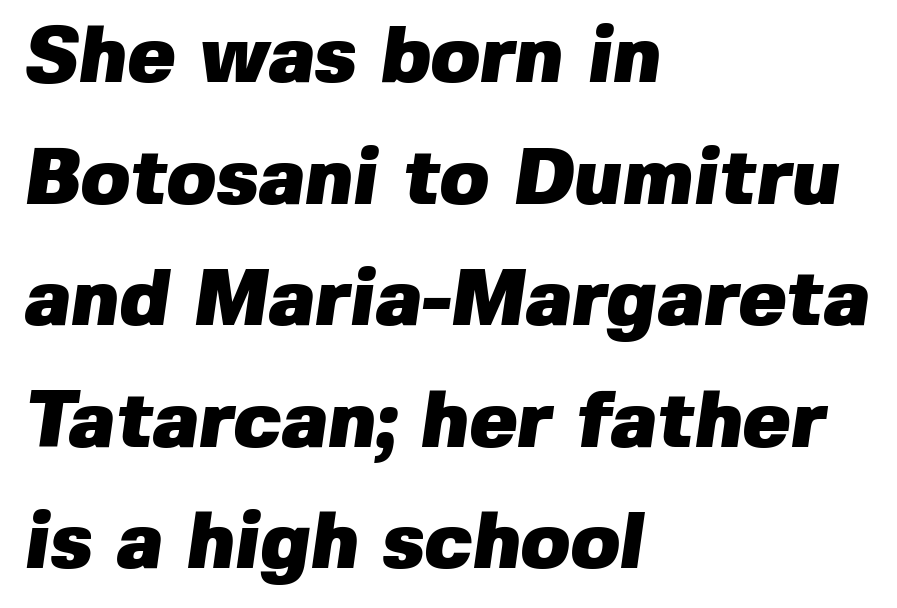
{"serif": "no", "bold": "yes", "weight": "heavy", "width": "normal", "stroke_contrast": "low", "x_height": "medium", "monospaced": "no", "underline": "no", "align": "left", "line_spacing": "normal", "line_spacing_ratio": 1.52, "letter_spacing": "normal", "letter_spacing_em": 0.0, "glyph_px": 80}
